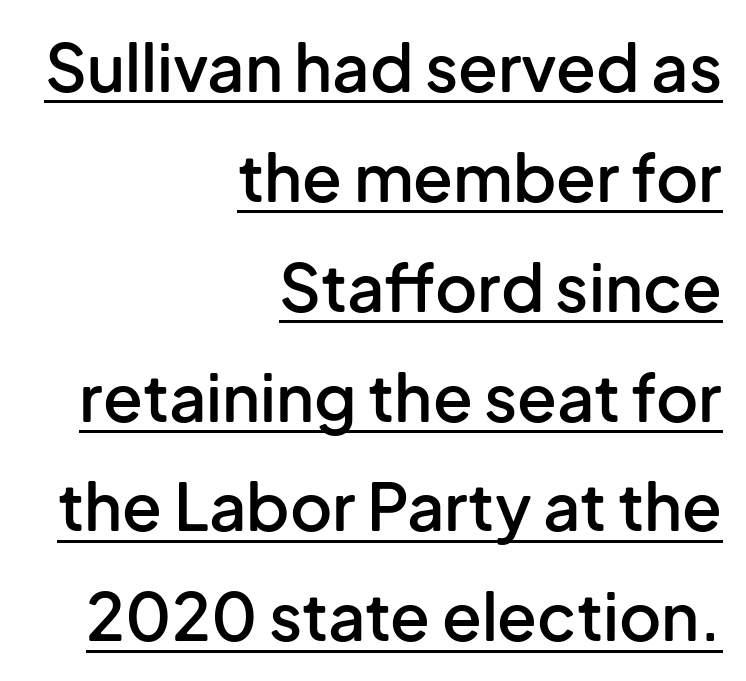
The image shows 65 px semibold sans-serif type, upright; set right-aligned, normal line spacing (1.69x), normal letter spacing, underlined; low stroke contrast and a medium x-height.
